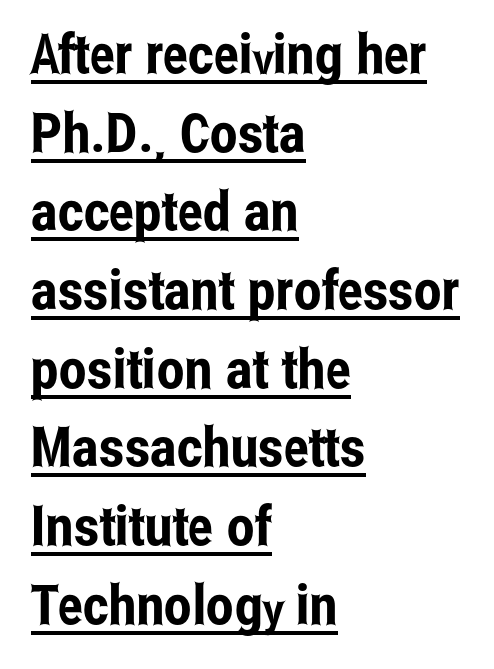
{"serif": "no", "italic": "no", "width": "condensed", "stroke_contrast": "low", "x_height": "medium", "monospaced": "no", "underline": "yes", "align": "left", "line_spacing": "normal", "line_spacing_ratio": 1.43, "letter_spacing": "normal", "letter_spacing_em": 0.0, "glyph_px": 55}
